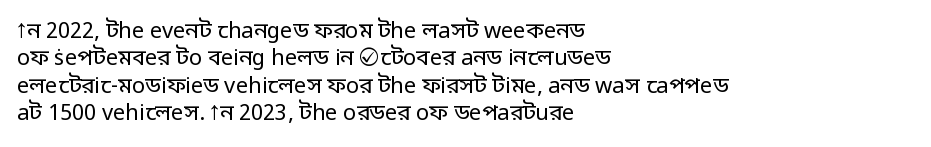
{"italic": "no", "bold": "no", "underline": "no", "align": "left", "line_spacing": "normal", "line_spacing_ratio": 1.25, "letter_spacing": "normal", "letter_spacing_em": 0.0, "glyph_px": 22}
